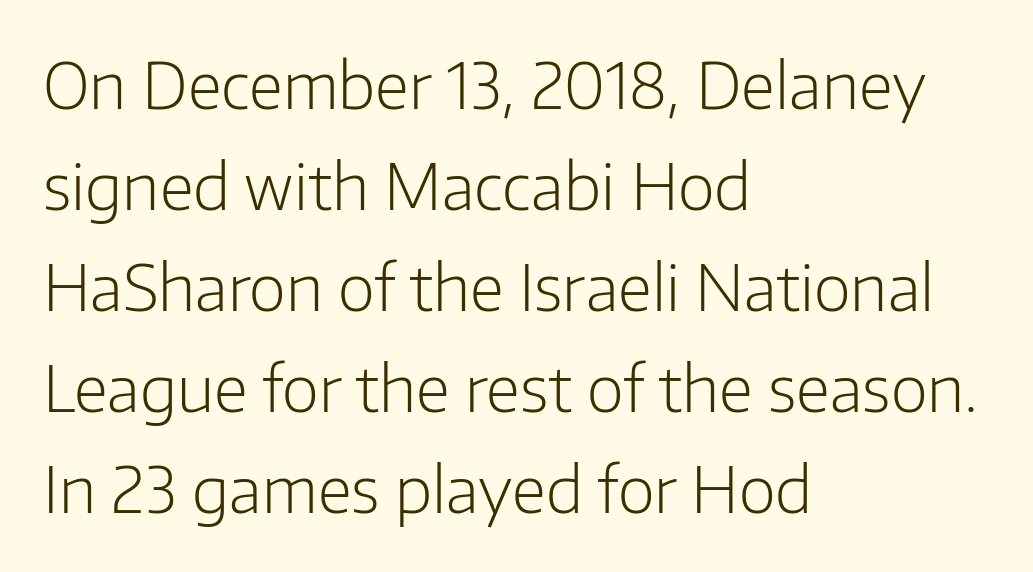
The image shows 64 px light sans-serif type, upright; set left-aligned, normal line spacing (1.58x), normal letter spacing, not underlined; low stroke contrast and a medium x-height.
